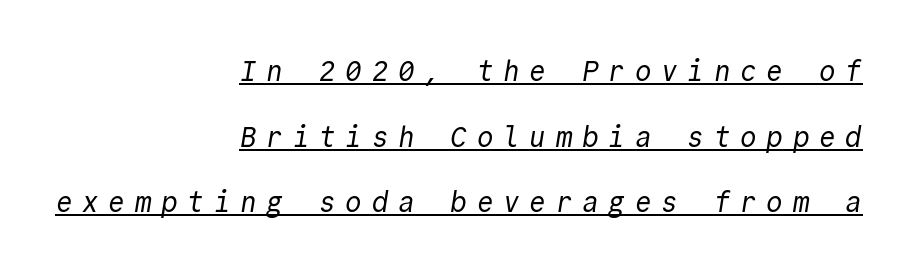
Tracking here is generous; glyphs stand well apart from one another. Look at the bottom of the vertical strokes: they stop flat, with no serifs. In CSS terms this would be text-align: right. The strokes are not fattened; the text isn't bold. Students, observe the line beneath the letters — that is underlining.
